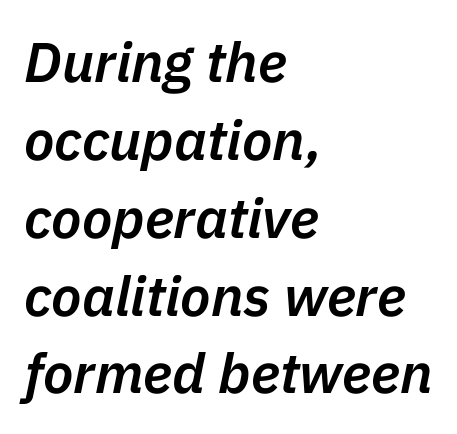
Typeset ragged right — the left edge is the straight one. Each letter keeps its own natural width here, so spacing adapts to shape. This block has exactly the height ordinary leading produces. This rendering leaves character spacing at its baseline value.
